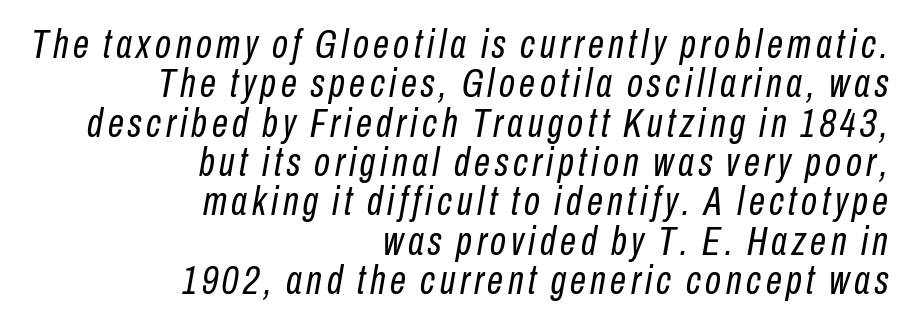
Italic? Definitely — the glyphs are oblique. The rendering uses a small line-height, squeezing the rows. This sample is right-justified, so line beginnings fall wherever the words allow. Descenders hang freely into open space.
